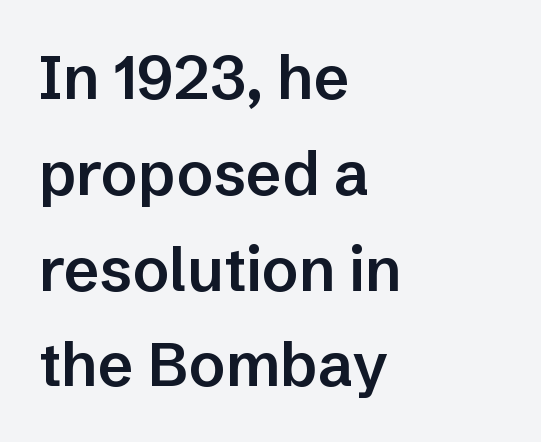
{"serif": "no", "italic": "no", "bold": "semi", "weight": "semibold", "width": "normal", "stroke_contrast": "low", "x_height": "medium", "monospaced": "no", "underline": "no", "align": "left", "line_spacing": "normal", "line_spacing_ratio": 1.57, "letter_spacing": "normal", "letter_spacing_em": 0.0, "glyph_px": 61}
